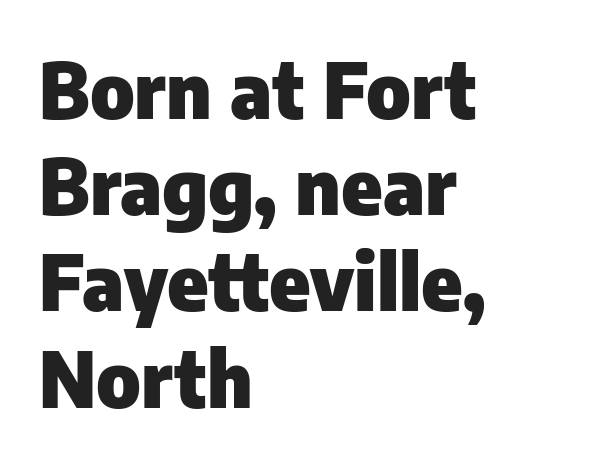
Q: Is the text bold? A: Yes.
Q: Is the text italic (slanted)? A: No, it is upright.
Q: Is the typeface a serif or a sans-serif typeface? A: Sans-serif.
Q: Is the text underlined? A: No.
Q: How is the paragraph aligned? A: Left-aligned.
Q: Is the spacing between letters normal or unusually wide? A: Normal.
Q: Is the spacing between lines tight, normal or loose? A: Normal.
Q: Width (condensed, normal, or wide)? A: Normal.
Q: Stroke contrast? A: Low.
Q: x-height? A: Medium.
Q: Monospaced? A: No.
